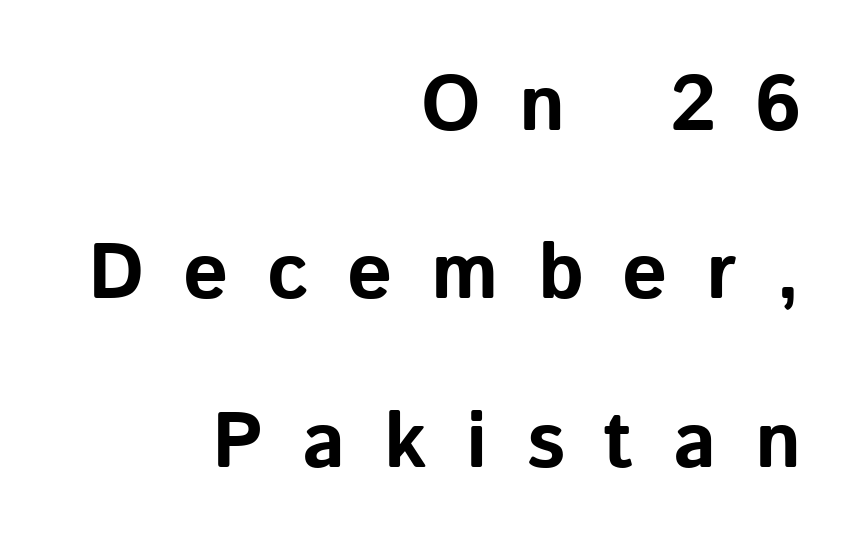
Note the varied advance widths — an 'i' is clearly narrower than an 'm'. Reading down the block, your eye finds every line finishing at a fixed right position. Compared with typical body copy, the letter spacing here is much looser. Regarding leading, the lines here are spaced well apart.
